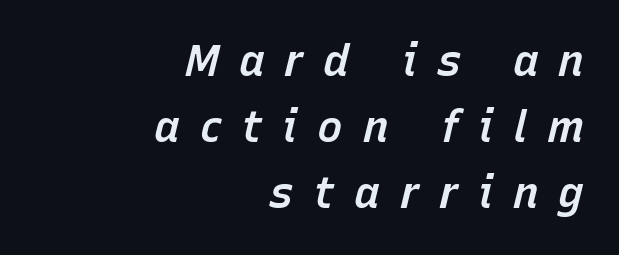
The image shows 43 px semibold type, italic (leaning right); set right-aligned, normal line spacing (1.54x), unusually wide letter spacing (+0.46 em), not underlined; low stroke contrast and a medium x-height.
